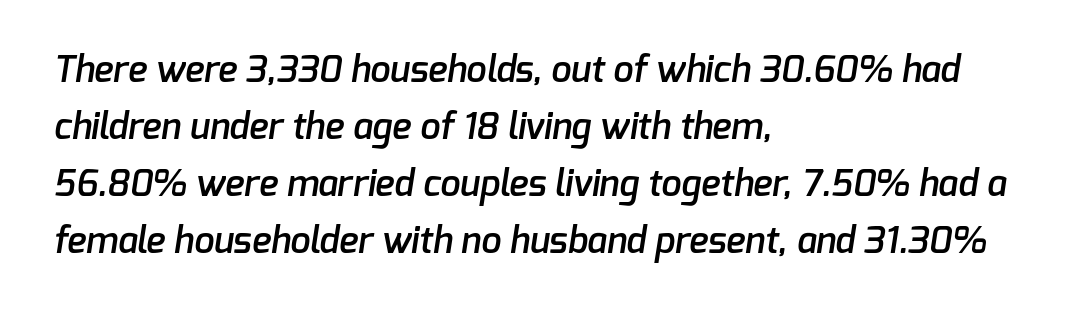
The area under the type is left untouched. These words are printed semibold, heavier than regular yet not bold. The gaps between neighbouring characters are ordinary and unremarkable. Is this a fixed-width face? No — the glyphs have proportional, varying widths. You can tell from the bare stems that sans-serif type was used. Rows of type keep a routine distance in the vertical direction.
